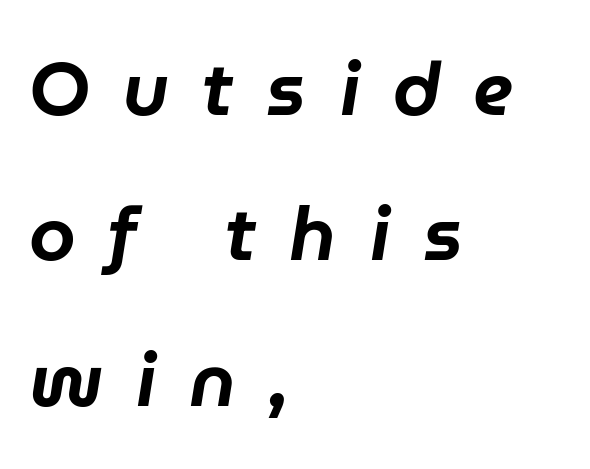
Q: Is the text italic (slanted)? A: Yes, it leans right by about 9 degrees.
Q: Is the text underlined? A: No.
Q: How is the paragraph aligned? A: Left-aligned.
Q: Is the spacing between letters normal or unusually wide? A: Unusually wide.
Q: Is the spacing between lines tight, normal or loose? A: Loose.
Q: Width (condensed, normal, or wide)? A: Normal.
Q: Stroke contrast? A: Low.
Q: x-height? A: Medium.
Q: Monospaced? A: No.
